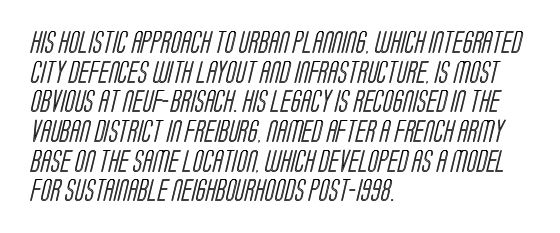
Leading matches the norm, producing a regular column. The passage is arranged the way most books set body copy — flush left. These lines keep a tight, regular rhythm from letter to letter. Underlining? Definitely not there.
